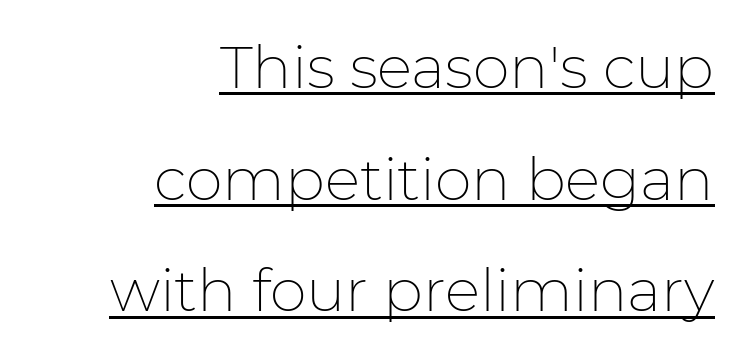
How are the letters spaced? Ordinarily, with no added tracking. Observe the absence of serifs on each vertical stroke in this sample. The letters advance in unequal steps, a hallmark of proportional type. Italic? Not at all — the glyphs are vertical. Weight: not bold — regular or lighter.
